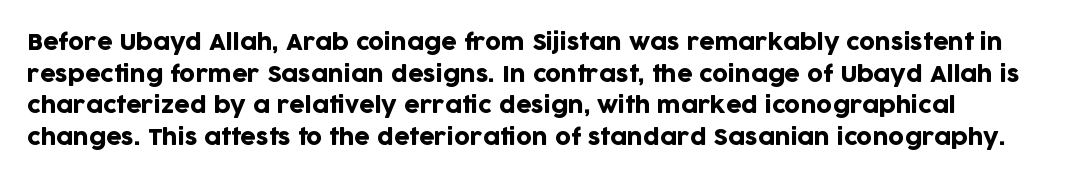
Q: Is the text italic (slanted)? A: No, it is upright.
Q: Is the text underlined? A: No.
Q: Is the spacing between letters normal or unusually wide? A: Normal.
Q: Is the spacing between lines tight, normal or loose? A: Normal.
